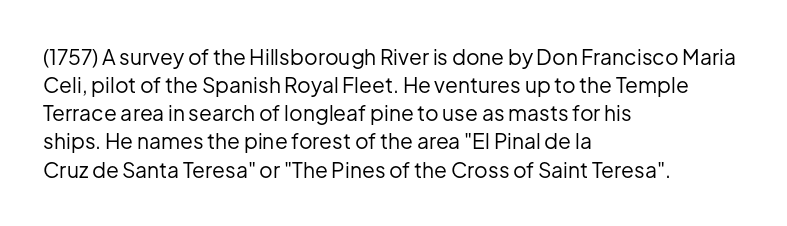
Visually the block forms a straight wall on the left and a jagged coastline on the right. Style check: upright. Bold? No — there's no thickening of the strokes. Notice how descenders clear the ascenders below comfortably — that's standard leading. Each word holds together tightly as a unit, with standard inter-letter gaps.
